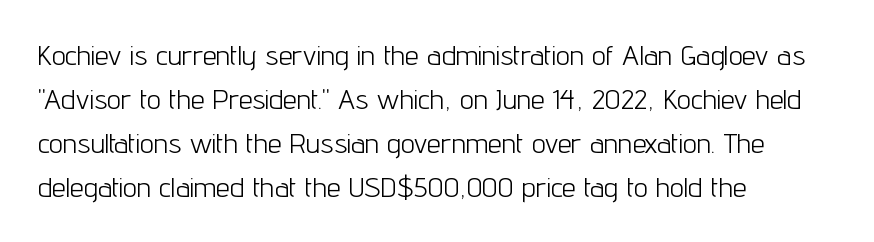
Q: Is the text bold? A: No.
Q: Is the text italic (slanted)? A: No, it is upright.
Q: Is the typeface a serif or a sans-serif typeface? A: Sans-serif.
Q: Is the text underlined? A: No.
Q: How is the paragraph aligned? A: Left-aligned.
Q: Is the spacing between letters normal or unusually wide? A: Normal.
Q: Is the spacing between lines tight, normal or loose? A: Normal.
Q: Width (condensed, normal, or wide)? A: Condensed.
Q: Stroke contrast? A: Low.
Q: x-height? A: Medium.
Q: Monospaced? A: No.
